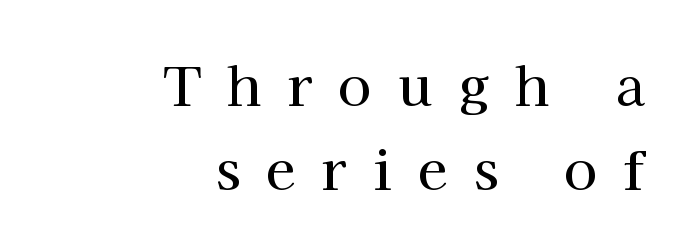
{"serif": "yes", "italic": "no", "width": "normal", "stroke_contrast": "high", "x_height": "medium", "monospaced": "no", "underline": "no", "align": "right", "line_spacing": "normal", "line_spacing_ratio": 1.56, "letter_spacing": "wide", "letter_spacing_em": 0.49, "glyph_px": 54}
